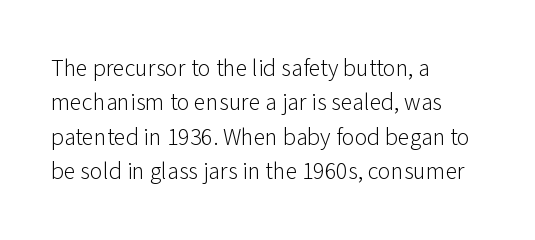
{"italic": "no", "bold": "no", "underline": "no", "align": "left", "line_spacing": "normal", "line_spacing_ratio": 1.43, "letter_spacing": "normal", "letter_spacing_em": 0.0, "glyph_px": 24}
